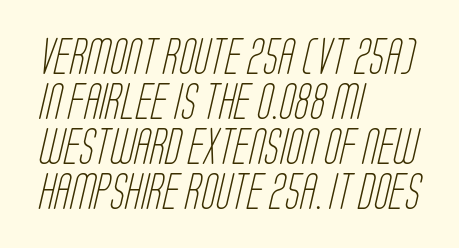
Evenly set lines give the paragraph a standard silhouette. The line texture is even and compact thanks to regular tracking. Do the characters align in a grid? No, the font is proportional. Each line starts at the same left margin while the right side varies. Grotesque or geometric, the face here clearly has no serifs. Weight: not bold — regular or lighter.
